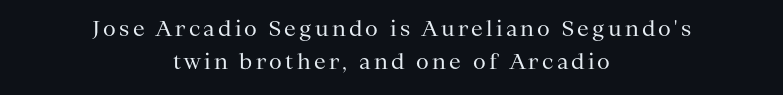
{"italic": "no", "bold": "no", "underline": "no", "align": "center", "line_spacing": "normal", "line_spacing_ratio": 1.57, "glyph_px": 21}
